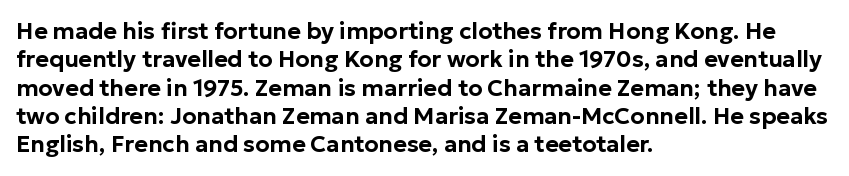
One-word summary of the alignment: left. These lines keep a tight, regular rhythm from letter to letter. Letters rest on an invisible, unmarked baseline. In terms of posture, this sample is upright.
